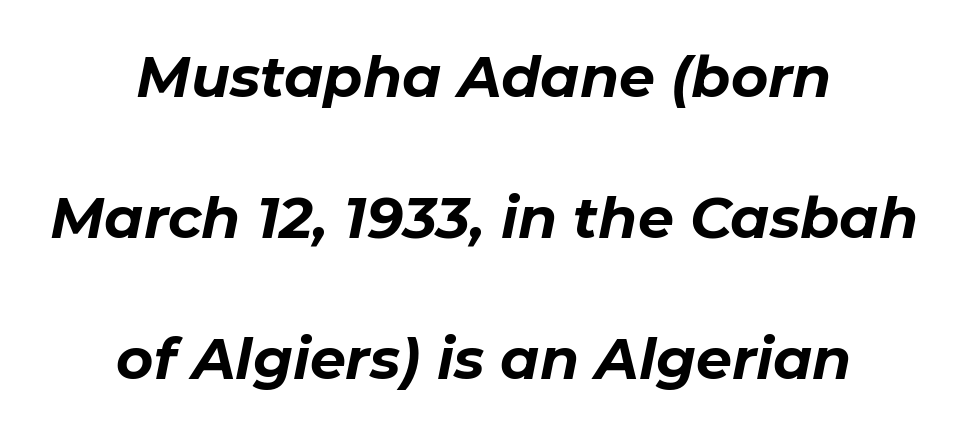
The image shows 57 px bold type, italic (leaning right); set centered, loose line spacing (2.47x), normal letter spacing, not underlined; low stroke contrast and a medium x-height.
